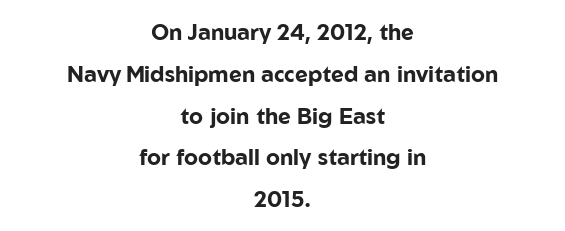
Vertical spacing — loose. The type is set solid horizontally, with unmodified tracking. The gap between lines stays unmarked. What weight is shown? A full bold with thick strokes.
